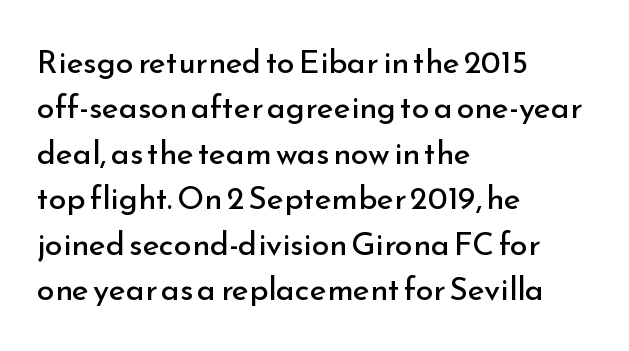
{"serif": "no", "italic": "no", "bold": "no", "weight": "regular", "width": "normal", "stroke_contrast": "low", "x_height": "small", "monospaced": "no", "underline": "no", "align": "left", "line_spacing": "normal", "line_spacing_ratio": 1.42, "letter_spacing": "normal", "letter_spacing_em": 0.0, "glyph_px": 32}
